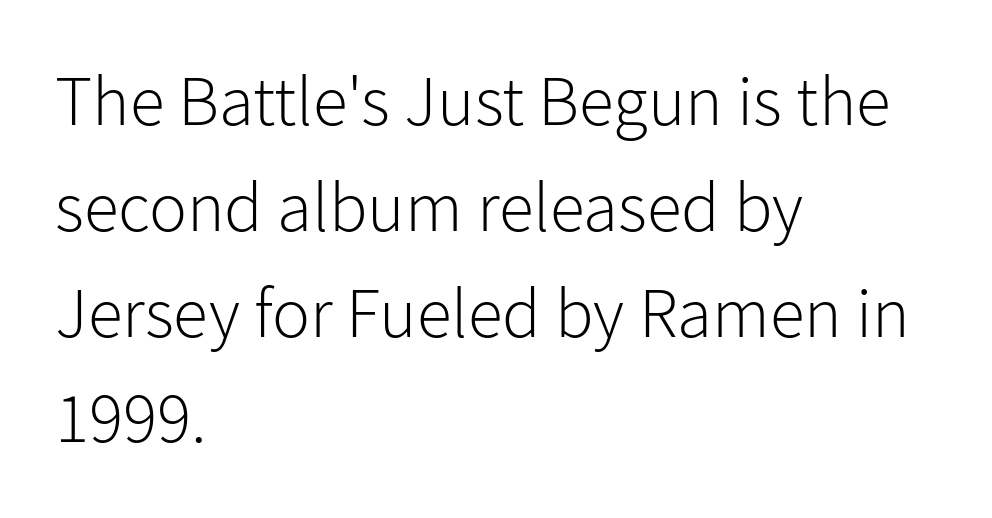
The image shows 71 px light sans-serif type, upright; set left-aligned, normal line spacing (1.49x), normal letter spacing, not underlined; low stroke contrast and a medium x-height.
